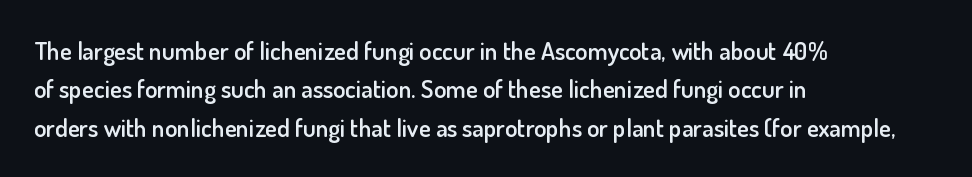
The image shows 25 px text type, upright; set left-aligned, normal line spacing (1.54x), normal letter spacing, not underlined.
